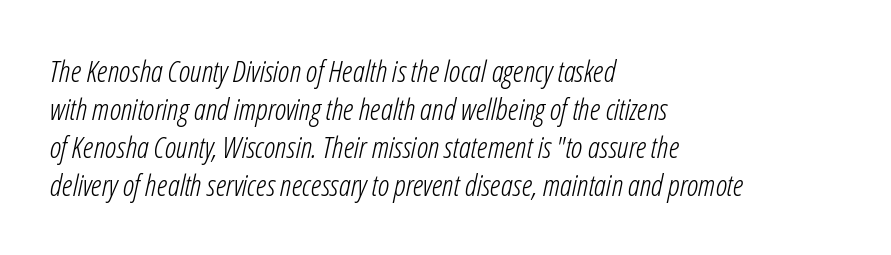
{"italic": "yes", "lean": "right", "slant_degrees": 12, "bold": "no", "weight": "light", "width": "condensed", "stroke_contrast": "low", "x_height": "medium", "monospaced": "no", "underline": "no", "align": "left", "line_spacing": "normal", "line_spacing_ratio": 1.27, "letter_spacing": "normal", "letter_spacing_em": 0.0, "glyph_px": 30}
